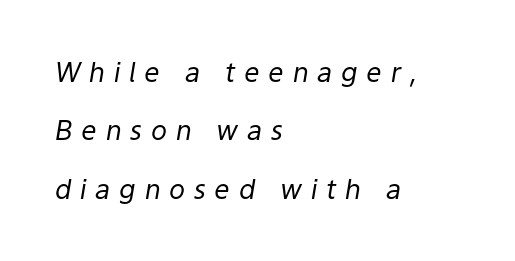
Weight: not bold — regular or lighter. Widely set lines give the paragraph a tall, airy silhouette. Short note: letters widely spaced. Posture: slanted. Layout note: lines flush left. Has an underline been added? It has not.
